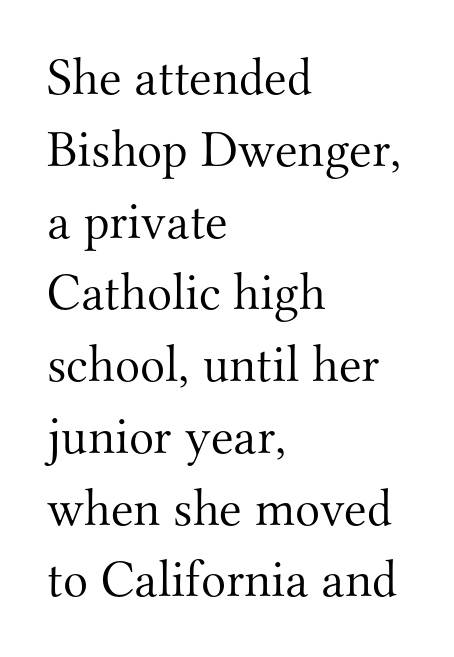
The typography opts for an upright posture over an oblique one. You can tell from the footed stems that serif type was used. Each letter keeps its own natural width here, so spacing adapts to shape. Summary of weight: not heavy and not bold. Beneath every word, the page is bare. Is the letter spacing exaggerated? No — it looks like the ordinary default.
